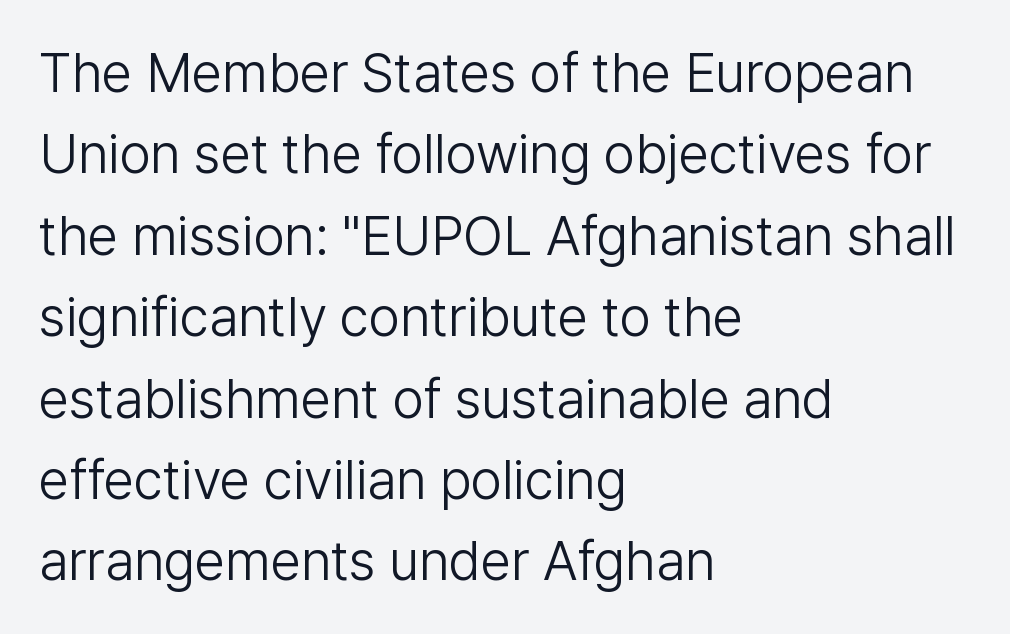
{"serif": "no", "italic": "no", "bold": "no", "weight": "light", "width": "normal", "stroke_contrast": "low", "x_height": "medium", "monospaced": "no", "underline": "no", "align": "left", "line_spacing": "normal", "line_spacing_ratio": 1.48, "letter_spacing": "normal", "letter_spacing_em": 0.0, "glyph_px": 55}
